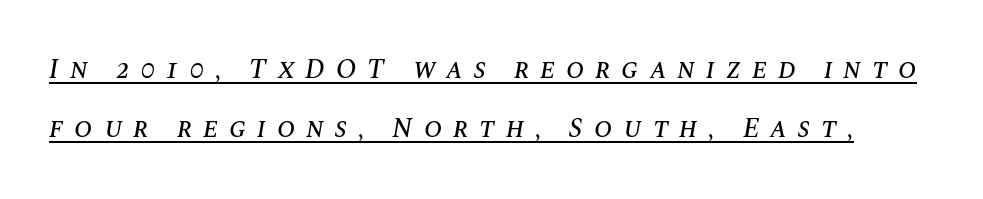
{"italic": "yes", "lean": "right", "slant_degrees": 10, "underline": "yes", "line_spacing": "loose", "line_spacing_ratio": 2.17, "letter_spacing": "wide", "letter_spacing_em": 0.4, "glyph_px": 27}
